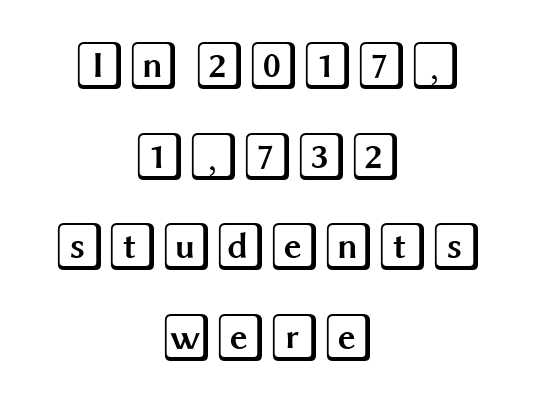
Q: Is the text italic (slanted)? A: No, it is upright.
Q: Is the text underlined? A: No.
Q: How is the paragraph aligned? A: Centered.
Q: Is the spacing between letters normal or unusually wide? A: Normal.
Q: Width (condensed, normal, or wide)? A: Wide.
Q: x-height? A: Large.
